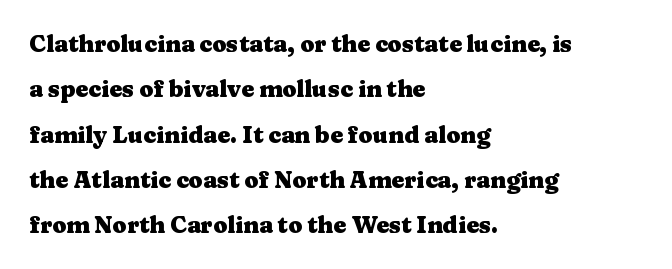
The image shows 23 px bold type, upright; set left-aligned, loose line spacing (1.97x), normal letter spacing, not underlined.
